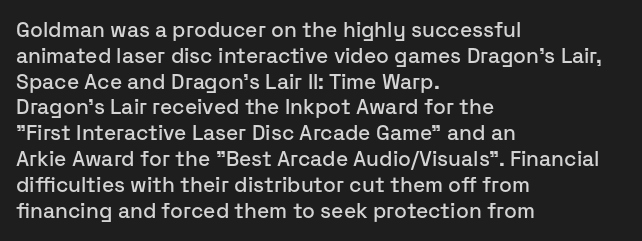
The image shows 21 px text type, upright; set left-aligned, line spacing 1.23x, normal letter spacing, not underlined.
